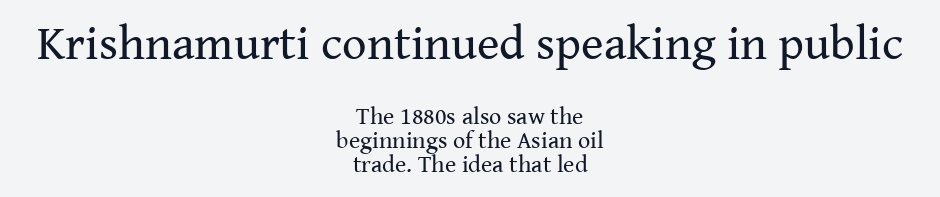
{"serif": "yes", "italic": "no", "bold": "no", "weight": "regular", "width": "normal", "stroke_contrast": "medium", "x_height": "medium", "monospaced": "no", "underline": "no", "align": "center", "line_spacing": "tight", "line_spacing_ratio": 1.0, "letter_spacing": "normal", "letter_spacing_em": 0.0, "larger_block": "first", "size_ratio": 2.0, "glyph_px": 48}
